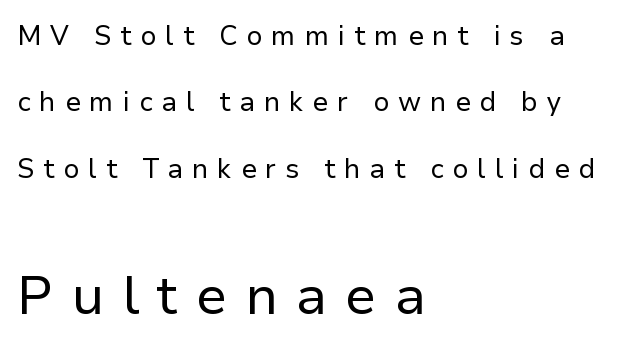
{"serif": "no", "italic": "no", "bold": "no", "weight": "regular", "width": "normal", "stroke_contrast": "low", "x_height": "medium", "monospaced": "no", "underline": "no", "align": "left", "line_spacing": "loose", "line_spacing_ratio": 2.46, "letter_spacing": "wide", "letter_spacing_em": 0.33, "larger_block": "second", "size_ratio": 2.0, "glyph_px": 54}
